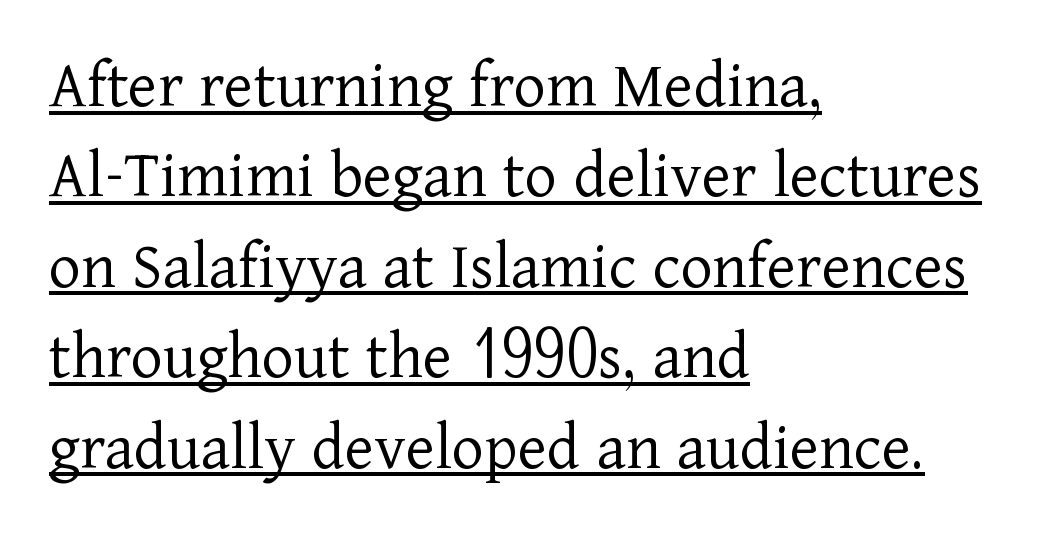
Weight: not bold — regular or lighter. The typesetter has applied underlining to the passage shown. Inter-character spacing is left at the font's built-in metrics. Spacing verdict: proportional, widths tailored to each character. Check where the strokes stop: tiny serifs finish them off.
